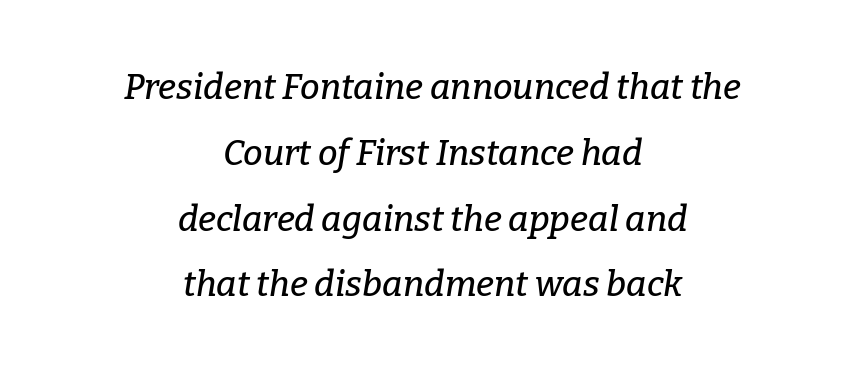
{"serif": "yes", "italic": "yes", "lean": "right", "slant_degrees": 9, "width": "normal", "stroke_contrast": "low", "x_height": "medium", "monospaced": "no", "underline": "no", "align": "center", "line_spacing_ratio": 1.88, "letter_spacing": "normal", "letter_spacing_em": 0.0, "glyph_px": 35}
